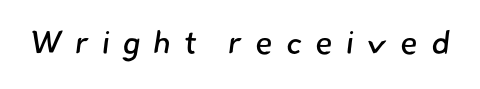
The image shows 32 px regular-weight sans-serif type; set unusually wide letter spacing (+0.4 em), not underlined; low stroke contrast and a small x-height.
